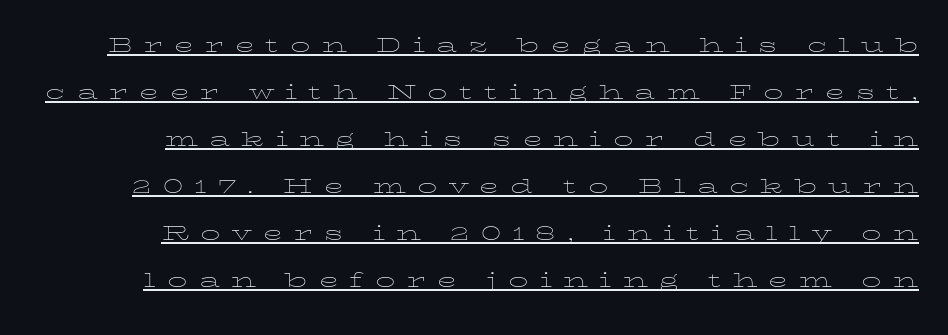
Letter spacing: wide. Weight: in the light-to-regular range. The rendering uses the underline text-decoration. These lines were composed using upright roman letters.
